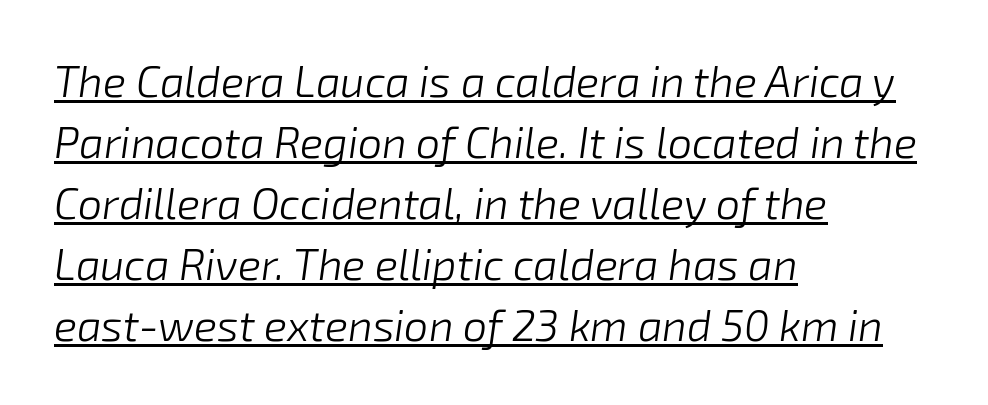
Q: Is the text bold? A: No.
Q: Is the text italic (slanted)? A: Yes, it leans right by about 8 degrees.
Q: Is the text underlined? A: Yes.
Q: How is the paragraph aligned? A: Left-aligned.
Q: Is the spacing between letters normal or unusually wide? A: Normal.
Q: Is the spacing between lines tight, normal or loose? A: Normal.
Q: Width (condensed, normal, or wide)? A: Normal.
Q: Stroke contrast? A: Low.
Q: x-height? A: Medium.
Q: Monospaced? A: No.
